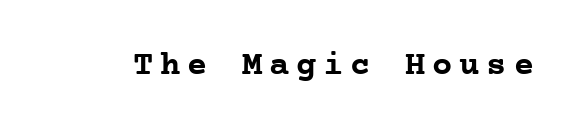
{"serif": "yes", "italic": "no", "bold": "yes", "weight": "semibold", "width": "normal", "stroke_contrast": "low", "x_height": "medium", "monospaced": "yes", "underline": "no", "letter_spacing": "wide", "letter_spacing_em": 0.2, "glyph_px": 34}
